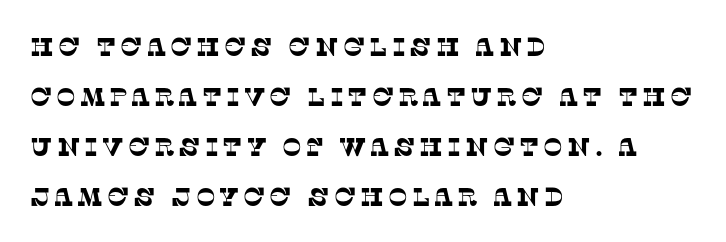
The specimen omits any rule beneath the text block's lines. These lines are set flush left with a ragged right edge. Regarding leading, the lines here are spaced well apart.
